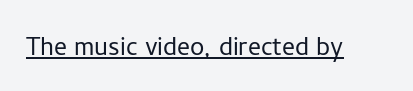
The image shows 32 px light sans-serif type, upright; set normal letter spacing, underlined; low stroke contrast and a medium x-height.
